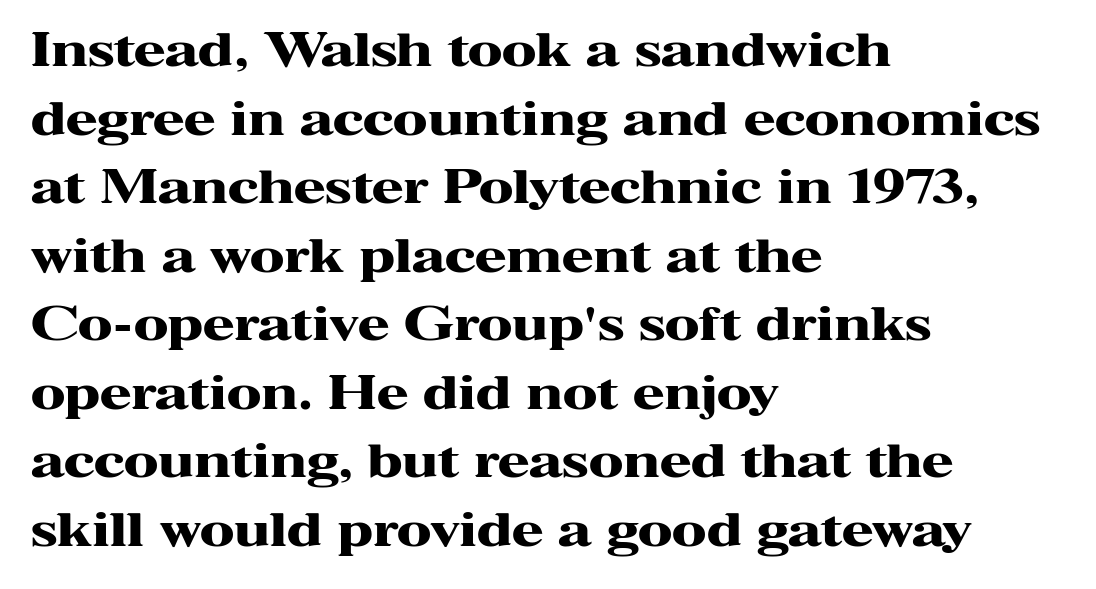
{"serif": "yes", "italic": "no", "bold": "yes", "weight": "heavy", "width": "wide", "stroke_contrast": "high", "x_height": "medium", "monospaced": "no", "underline": "no", "align": "left", "line_spacing": "normal", "line_spacing_ratio": 1.49, "letter_spacing": "normal", "letter_spacing_em": 0.0, "glyph_px": 46}
